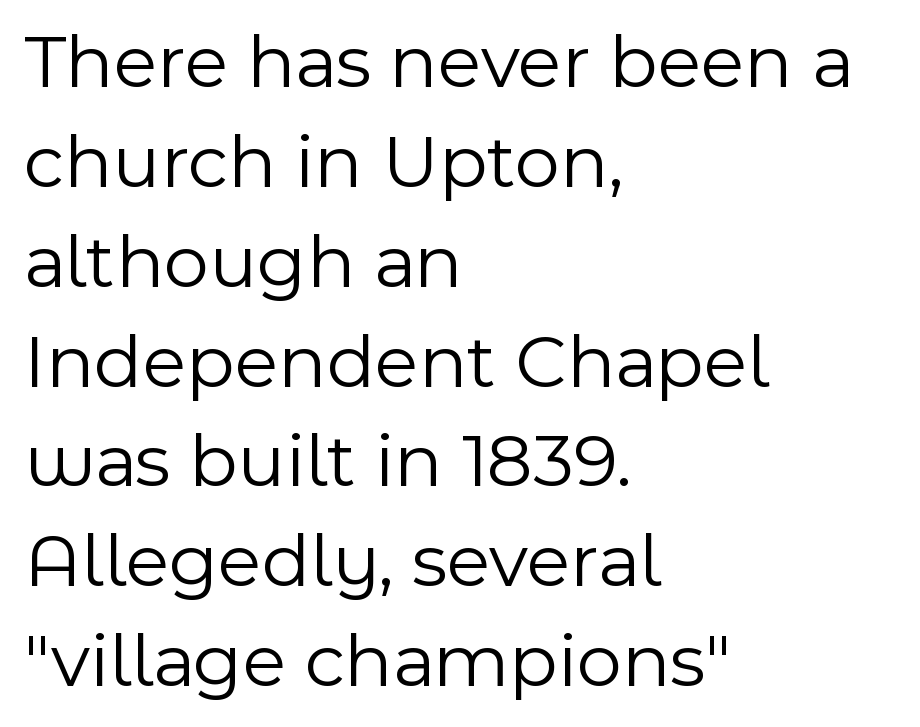
{"serif": "no", "italic": "no", "bold": "no", "weight": "light", "width": "normal", "x_height": "medium", "monospaced": "no", "underline": "no", "align": "left", "line_spacing": "normal", "line_spacing_ratio": 1.28, "letter_spacing": "normal", "letter_spacing_em": 0.0, "glyph_px": 78}
